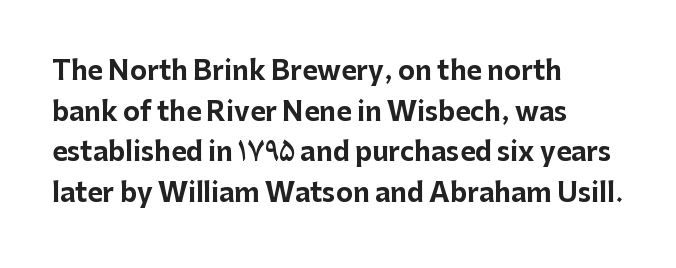
The image shows 26 px bold type, upright; set left-aligned, normal line spacing (1.56x), normal letter spacing, not underlined.
